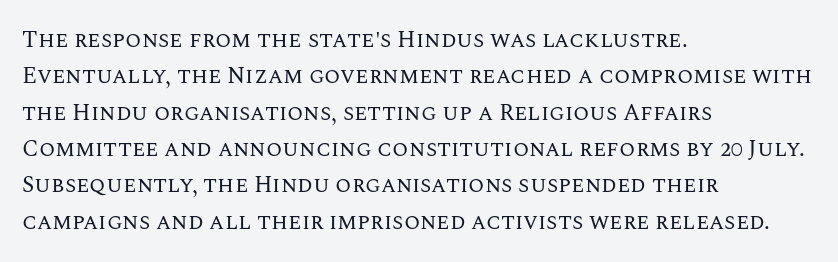
Q: Is the text bold? A: No.
Q: Is the text italic (slanted)? A: No, it is upright.
Q: Is the text underlined? A: No.
Q: How is the paragraph aligned? A: Left-aligned.
Q: Is the spacing between letters normal or unusually wide? A: Normal.
Q: Is the spacing between lines tight, normal or loose? A: Normal.
